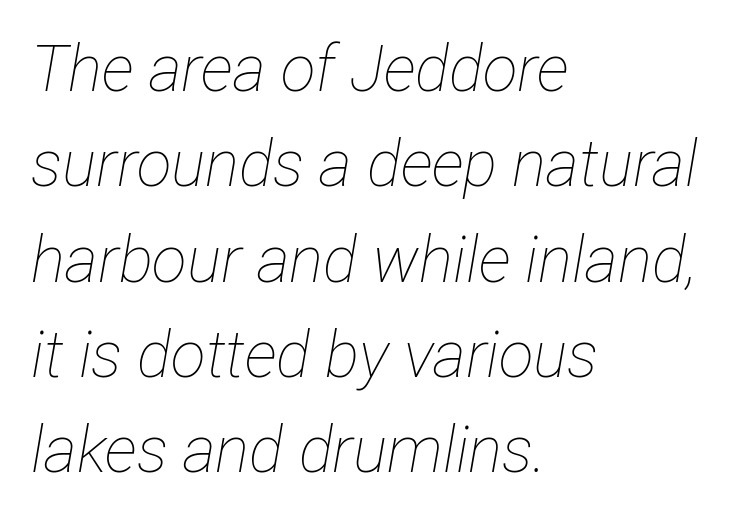
{"italic": "yes", "lean": "right", "slant_degrees": 12, "bold": "no", "weight": "thin", "width": "condensed", "stroke_contrast": "low", "x_height": "medium", "monospaced": "no", "underline": "no", "align": "left", "line_spacing": "normal", "line_spacing_ratio": 1.49, "letter_spacing": "normal", "letter_spacing_em": 0.0, "glyph_px": 64}
